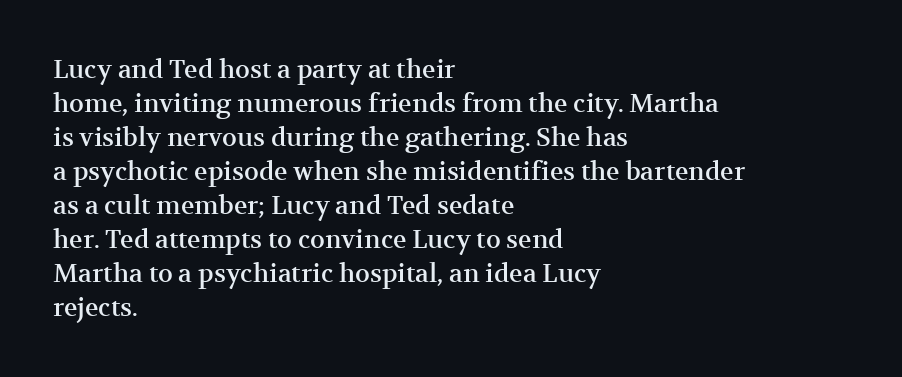
Q: Is the text italic (slanted)? A: No, it is upright.
Q: Is the text underlined? A: No.
Q: How is the paragraph aligned? A: Left-aligned.
Q: Is the spacing between letters normal or unusually wide? A: Normal.
Q: Is the spacing between lines tight, normal or loose? A: Normal.
